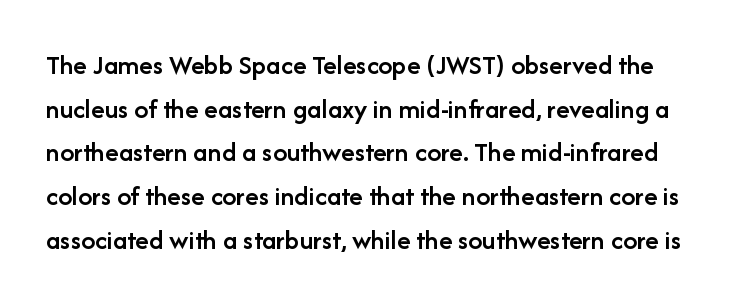
The image shows 28 px semibold sans-serif type, upright; set normal line spacing (1.56x), normal letter spacing, not underlined; low stroke contrast and a medium x-height.
